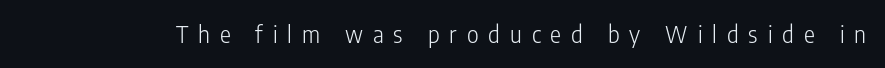
Q: Is the text bold? A: No.
Q: Is the text italic (slanted)? A: No, it is upright.
Q: Is the text underlined? A: No.
Q: Is the spacing between letters normal or unusually wide? A: Unusually wide.
